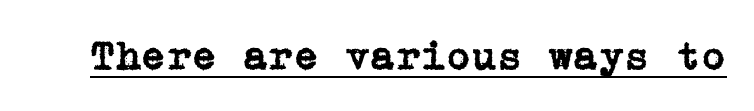
Q: Is the text italic (slanted)? A: No, it is upright.
Q: Is the typeface a serif or a sans-serif typeface? A: Serif.
Q: Is the text underlined? A: Yes.
Q: Is the spacing between letters normal or unusually wide? A: Normal.
Q: Width (condensed, normal, or wide)? A: Normal.
Q: Stroke contrast? A: Low.
Q: x-height? A: Medium.
